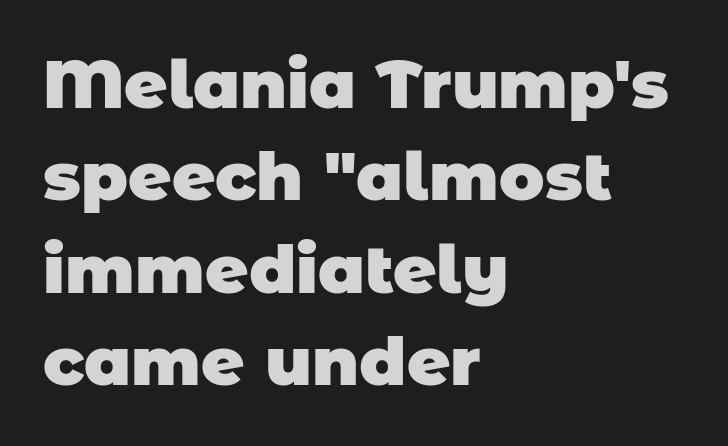
{"serif": "no", "bold": "yes", "weight": "heavy", "width": "normal", "stroke_contrast": "low", "x_height": "large", "monospaced": "no", "underline": "no", "align": "left", "line_spacing": "normal", "line_spacing_ratio": 1.38, "letter_spacing": "normal", "letter_spacing_em": 0.0, "glyph_px": 67}
